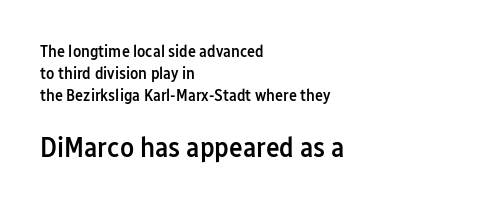
A classic flush-left, rag-right setting is used for this passage. A bare baseline throughout the passage. Here the designer chose a conventional face with non-uniform glyph widths. The typography opts for an upright posture over an oblique one. Characters follow at the spacing the type designer built in.
